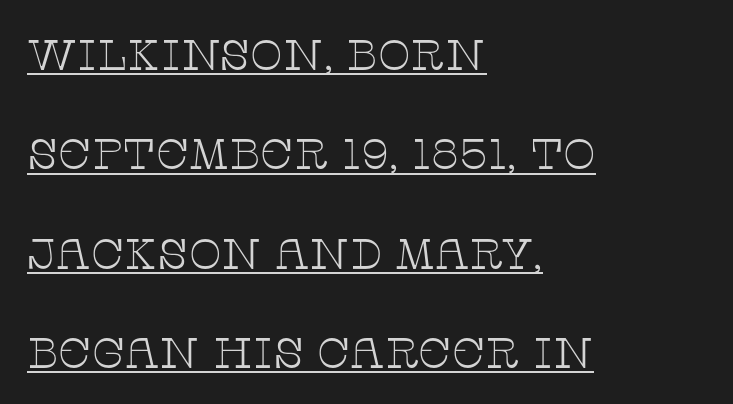
The image shows 43 px thin, wide serif type, upright; set left-aligned, loose line spacing (2.31x), normal letter spacing, underlined; low stroke contrast and a large x-height.
